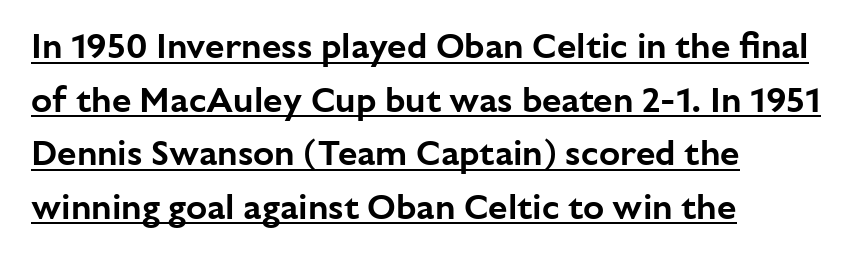
{"serif": "no", "italic": "no", "width": "normal", "stroke_contrast": "low", "x_height": "medium", "monospaced": "no", "underline": "yes", "align": "left", "line_spacing": "normal", "line_spacing_ratio": 1.53, "letter_spacing": "normal", "letter_spacing_em": 0.0, "glyph_px": 35}
